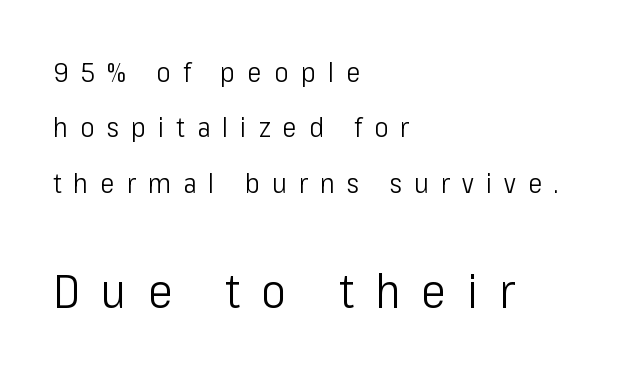
Here the glyphs are tracked loosely, breaking word shapes into spaced letters. The passage shown stacks its lines with a broad gap. The glyphs in this specimen are sans serif. In this sample the second text group is rendered at the bigger scale. The font's upright variant was chosen for this text. Notice how the passage keeps a crisp vertical edge on the left only.
